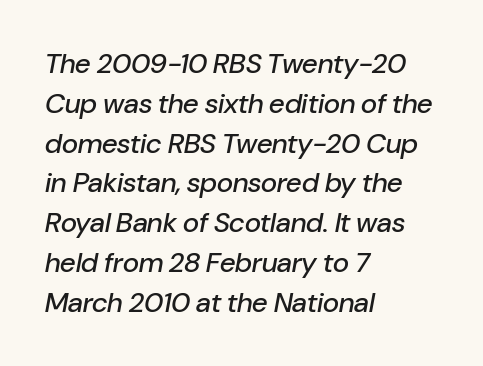
Q: Is the text italic (slanted)? A: Yes, it leans right by about 10 degrees.
Q: Is the text underlined? A: No.
Q: How is the paragraph aligned? A: Left-aligned.
Q: Is the spacing between letters normal or unusually wide? A: Normal.
Q: Is the spacing between lines tight, normal or loose? A: Normal.
Q: Width (condensed, normal, or wide)? A: Normal.
Q: Stroke contrast? A: Low.
Q: x-height? A: Medium.
Q: Monospaced? A: No.
